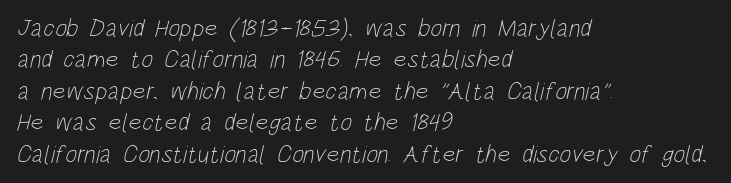
Q: Is the text bold? A: No.
Q: Is the text underlined? A: No.
Q: How is the paragraph aligned? A: Left-aligned.
Q: Is the spacing between letters normal or unusually wide? A: Normal.
Q: Is the spacing between lines tight, normal or loose? A: Normal.
